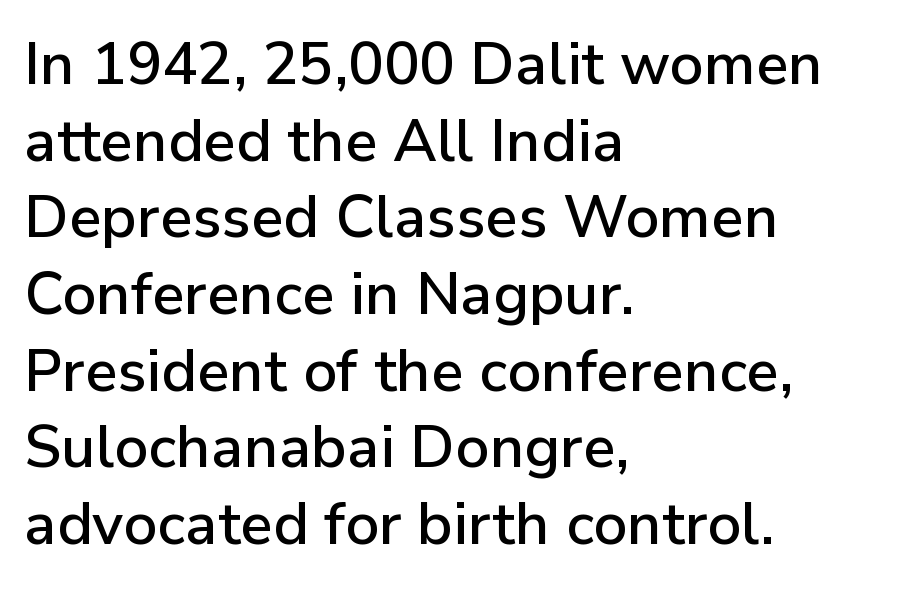
The image shows 59 px sans-serif type, upright; set left-aligned, normal line spacing (1.3x), normal letter spacing, not underlined; low stroke contrast and a medium x-height.
